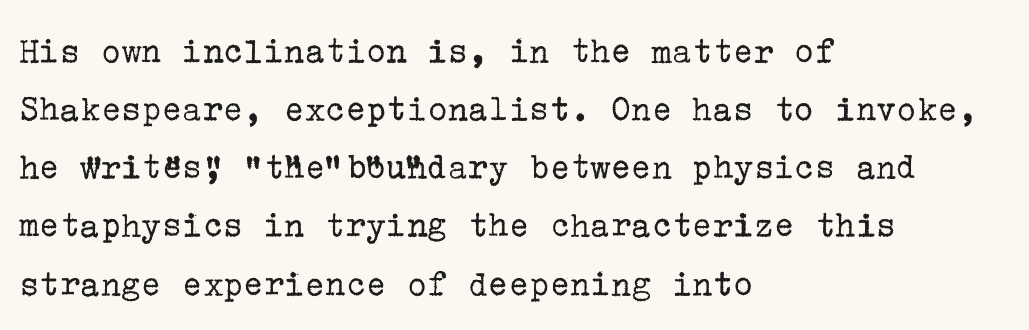
Q: Is the text bold? A: No.
Q: Is the text italic (slanted)? A: No, it is upright.
Q: Is the typeface a serif or a sans-serif typeface? A: Serif.
Q: Is the text underlined? A: No.
Q: How is the paragraph aligned? A: Left-aligned.
Q: Is the spacing between letters normal or unusually wide? A: Normal.
Q: Is the spacing between lines tight, normal or loose? A: Normal.
Q: Width (condensed, normal, or wide)? A: Normal.
Q: Stroke contrast? A: Low.
Q: x-height? A: Medium.
